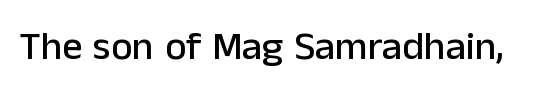
{"serif": "no", "italic": "no", "width": "normal", "stroke_contrast": "low", "x_height": "medium", "monospaced": "no", "underline": "no", "letter_spacing": "normal", "letter_spacing_em": 0.0, "glyph_px": 40}
